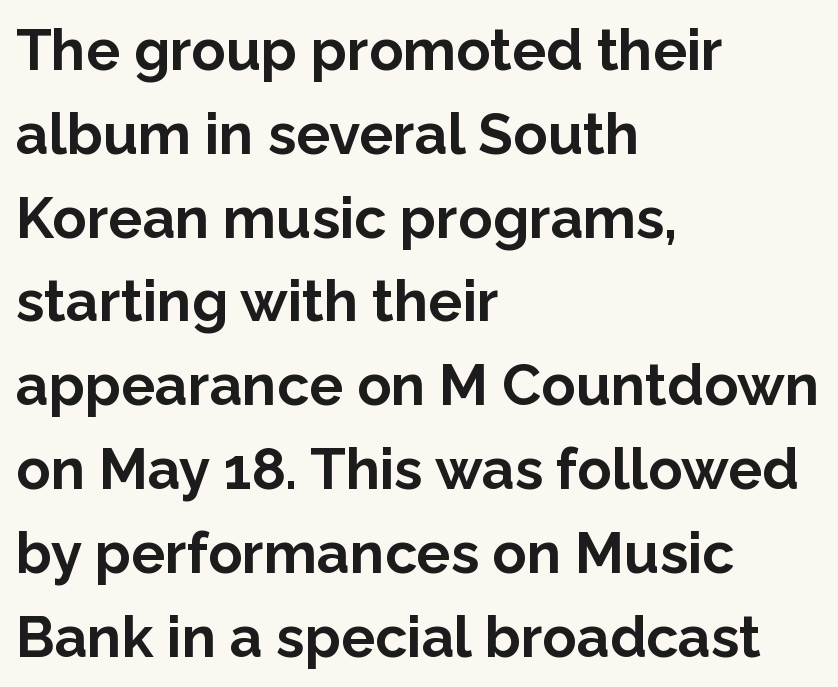
The image shows 57 px bold sans-serif type, upright; set left-aligned, normal line spacing (1.47x), normal letter spacing, not underlined; low stroke contrast and a medium x-height.
